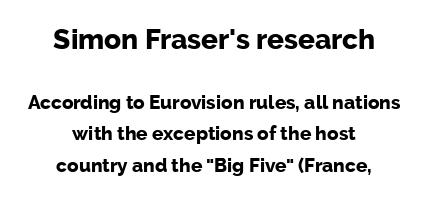
Q: Is the text bold? A: Yes.
Q: Is the text italic (slanted)? A: No, it is upright.
Q: Is the typeface a serif or a sans-serif typeface? A: Sans-serif.
Q: Is the text underlined? A: No.
Q: How is the paragraph aligned? A: Centered.
Q: Is the spacing between letters normal or unusually wide? A: Normal.
Q: Is the spacing between lines tight, normal or loose? A: Normal.
Q: Which block of text is set in a larger size, the first (top) or the second (bottom)? A: The first (top) one.
Q: Width (condensed, normal, or wide)? A: Normal.
Q: Stroke contrast? A: Low.
Q: x-height? A: Medium.
Q: Monospaced? A: No.
